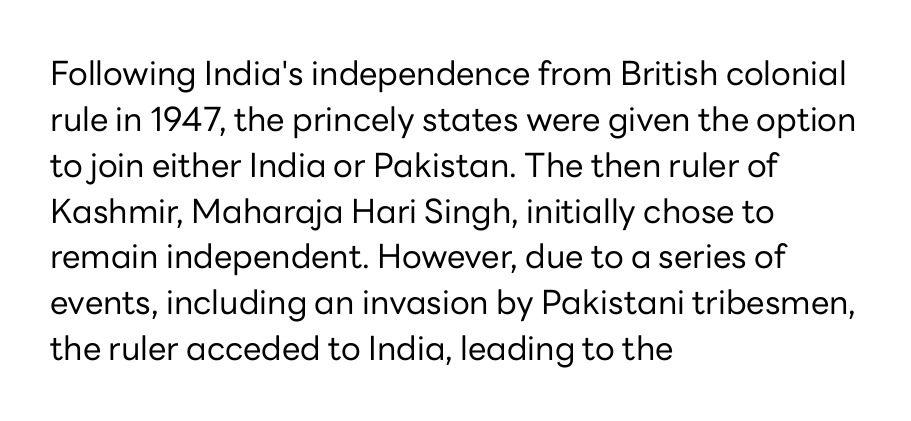
{"serif": "no", "italic": "no", "bold": "no", "weight": "regular", "width": "normal", "stroke_contrast": "low", "x_height": "medium", "monospaced": "no", "underline": "no", "align": "left", "line_spacing": "normal", "line_spacing_ratio": 1.39, "letter_spacing": "normal", "letter_spacing_em": 0.0, "glyph_px": 33}
